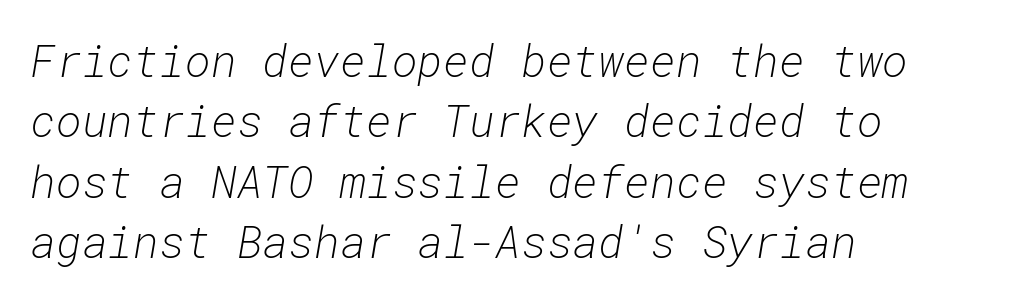
Q: Is the text bold? A: No.
Q: Is the text italic (slanted)? A: Yes, it leans right by about 10 degrees.
Q: Is the text underlined? A: No.
Q: How is the paragraph aligned? A: Left-aligned.
Q: Is the spacing between letters normal or unusually wide? A: Normal.
Q: Is the spacing between lines tight, normal or loose? A: Normal.
Q: Width (condensed, normal, or wide)? A: Normal.
Q: Stroke contrast? A: Low.
Q: x-height? A: Medium.
Q: Monospaced? A: Yes.
